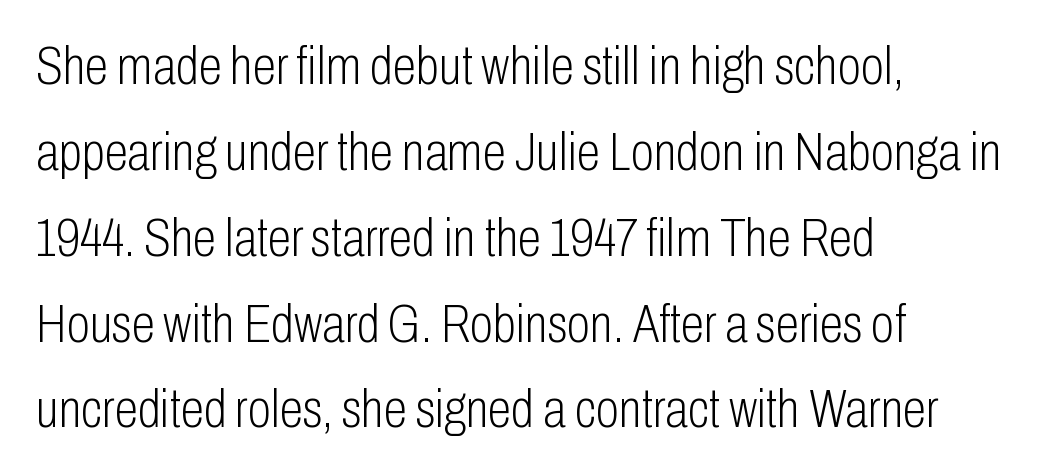
Q: Is the text bold? A: No.
Q: Is the text italic (slanted)? A: No, it is upright.
Q: Is the typeface a serif or a sans-serif typeface? A: Sans-serif.
Q: Is the text underlined? A: No.
Q: How is the paragraph aligned? A: Left-aligned.
Q: Is the spacing between letters normal or unusually wide? A: Normal.
Q: Is the spacing between lines tight, normal or loose? A: Normal.
Q: Width (condensed, normal, or wide)? A: Condensed.
Q: Stroke contrast? A: Low.
Q: x-height? A: Medium.
Q: Monospaced? A: No.
